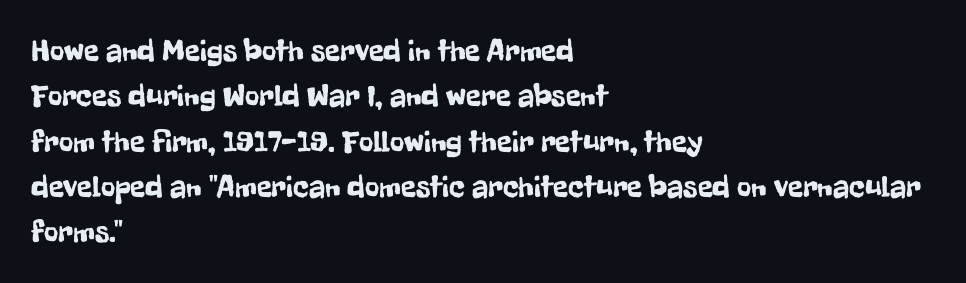
{"serif": "no", "italic": "no", "width": "condensed", "stroke_contrast": "low", "x_height": "medium", "monospaced": "no", "underline": "no", "align": "left", "line_spacing": "normal", "line_spacing_ratio": 1.46, "letter_spacing": "normal", "letter_spacing_em": 0.0, "glyph_px": 31}
